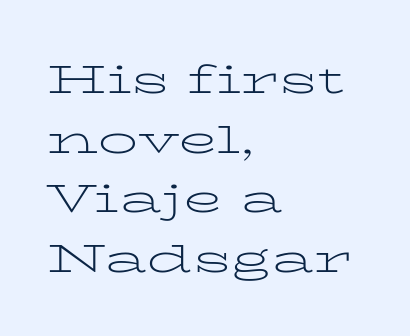
{"serif": "yes", "italic": "no", "bold": "no", "weight": "light", "width": "wide", "stroke_contrast": "low", "x_height": "medium", "monospaced": "no", "underline": "no", "align": "left", "line_spacing": "normal", "line_spacing_ratio": 1.49, "letter_spacing": "normal", "letter_spacing_em": 0.0, "glyph_px": 40}
